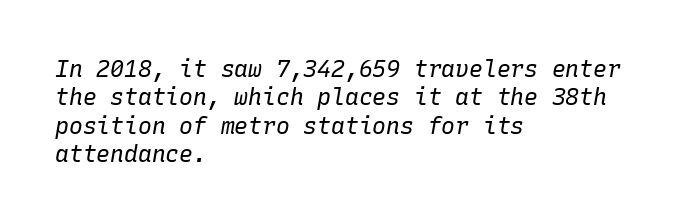
The image shows 23 px text type, italic (leaning right); set left-aligned, line spacing 1.23x, normal letter spacing, not underlined.
